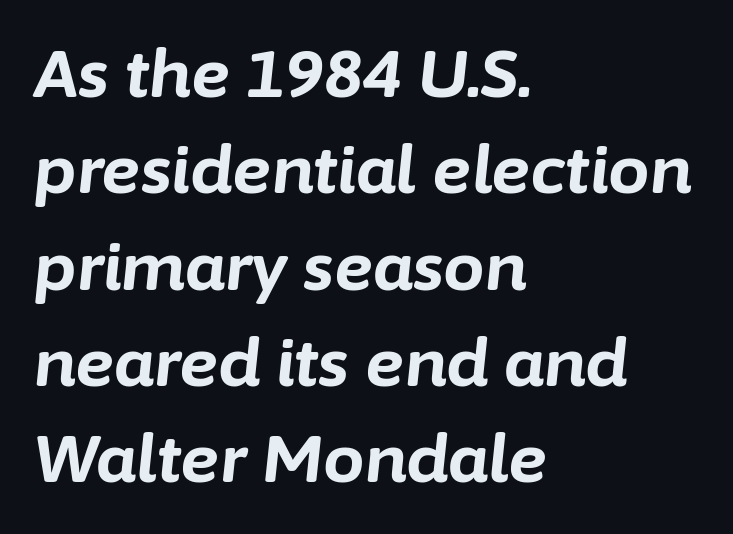
{"italic": "yes", "lean": "right", "slant_degrees": 6, "bold": "yes", "weight": "bold", "width": "normal", "stroke_contrast": "low", "x_height": "medium", "monospaced": "no", "underline": "no", "align": "left", "line_spacing": "normal", "line_spacing_ratio": 1.46, "letter_spacing": "normal", "letter_spacing_em": 0.0, "glyph_px": 66}
